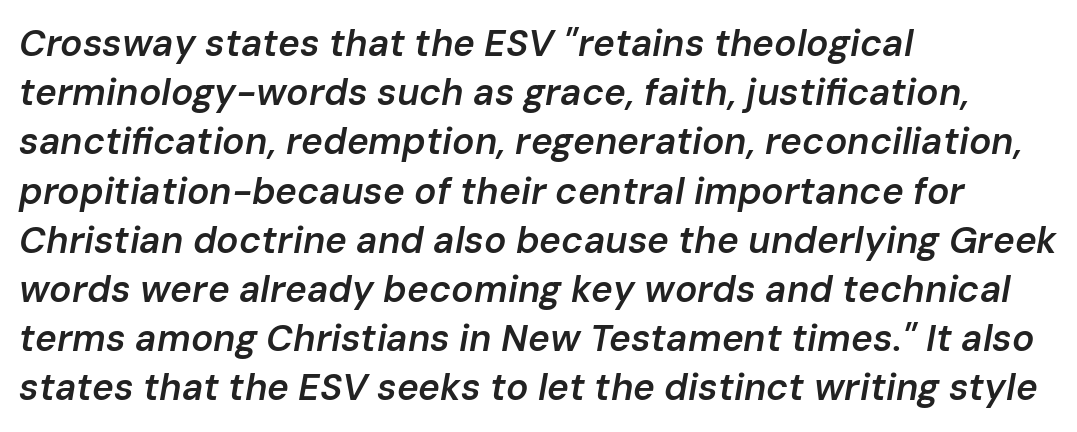
The image shows 37 px semibold type, italic (leaning right); set left-aligned, normal line spacing (1.33x), normal letter spacing, not underlined; low stroke contrast and a medium x-height.
